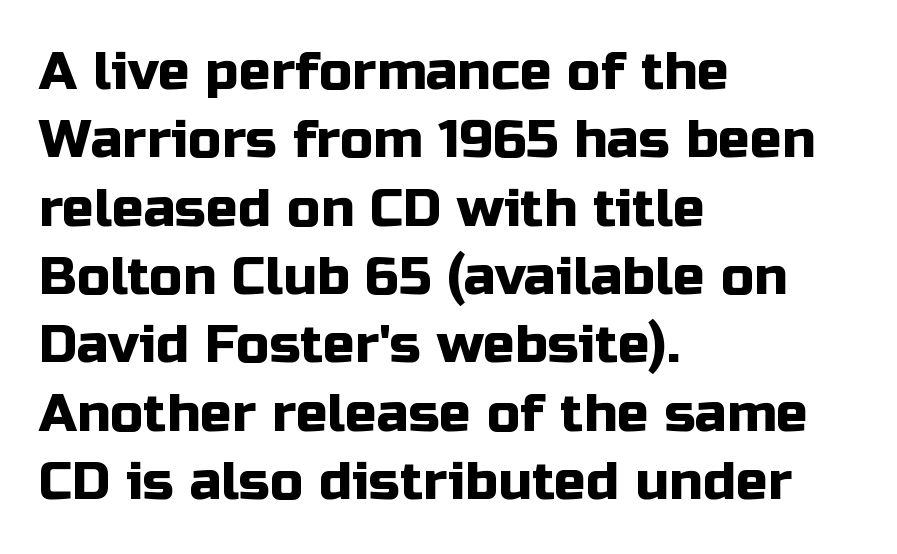
{"serif": "no", "italic": "no", "width": "normal", "stroke_contrast": "low", "x_height": "medium", "monospaced": "no", "underline": "no", "align": "left", "line_spacing": "normal", "line_spacing_ratio": 1.29, "letter_spacing": "normal", "letter_spacing_em": 0.0, "glyph_px": 53}
